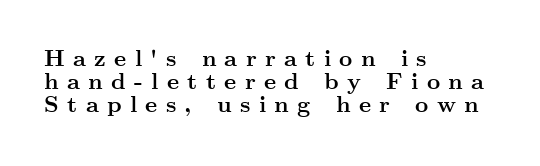
{"italic": "no", "bold": "yes", "underline": "no", "align": "left", "line_spacing": "tight", "line_spacing_ratio": 0.99, "letter_spacing": "wide", "letter_spacing_em": 0.36, "glyph_px": 23}
